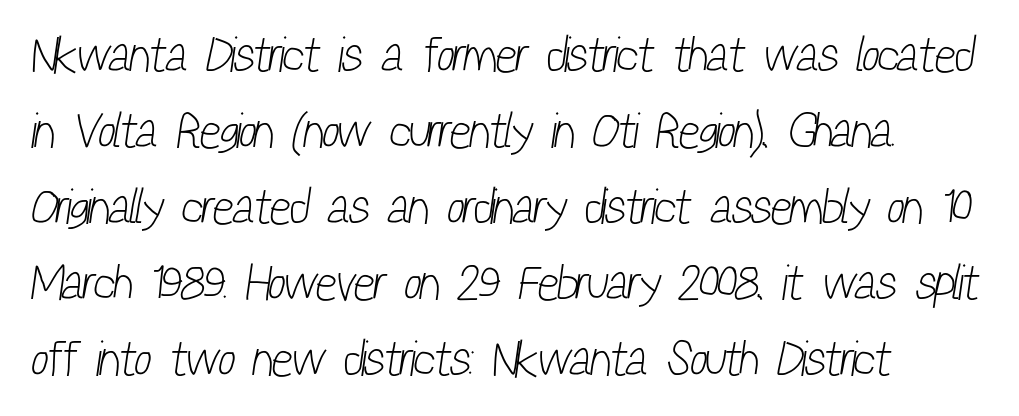
Descender tails drop into unmarked territory. Proportional: the letters do not fall into vertical columns. The tracking reads as untouched default to a designer's eye. Normally led — the rows are evenly, conventionally spaced. The text was rendered using a sans face with plain stroke endings.
